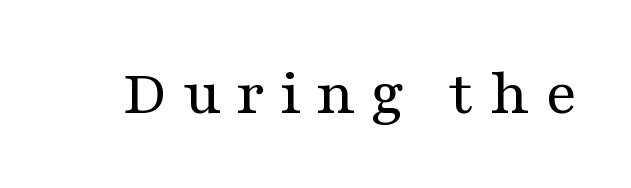
{"serif": "yes", "italic": "no", "bold": "no", "weight": "regular", "width": "wide", "stroke_contrast": "medium", "x_height": "medium", "monospaced": "no", "underline": "no", "letter_spacing": "wide", "letter_spacing_em": 0.23, "glyph_px": 66}
